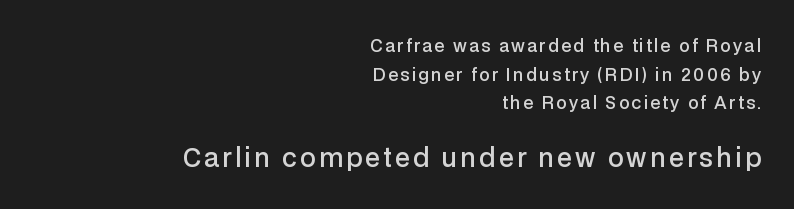
The image shows 25 px text type, upright; set right-aligned, normal line spacing (1.69x), not underlined; the second (bottom) block is 1.47x larger.
